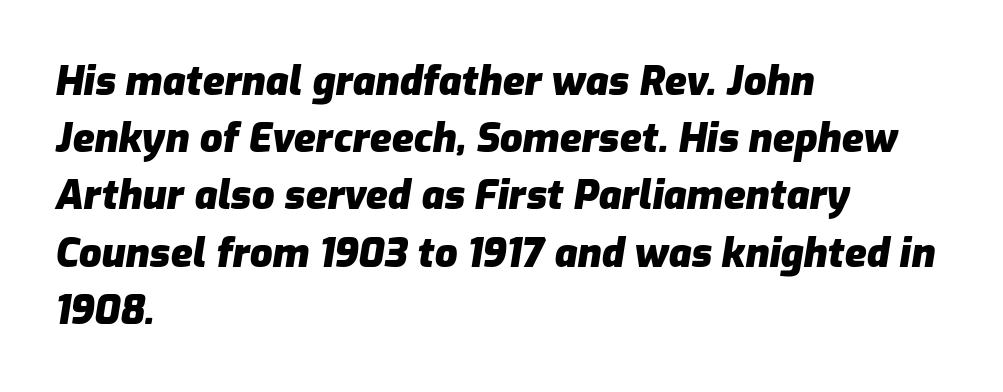
{"italic": "yes", "lean": "right", "slant_degrees": 9, "bold": "yes", "weight": "heavy", "width": "normal", "stroke_contrast": "low", "x_height": "medium", "monospaced": "no", "underline": "no", "align": "left", "line_spacing": "normal", "line_spacing_ratio": 1.43, "letter_spacing": "normal", "letter_spacing_em": 0.0, "glyph_px": 40}
